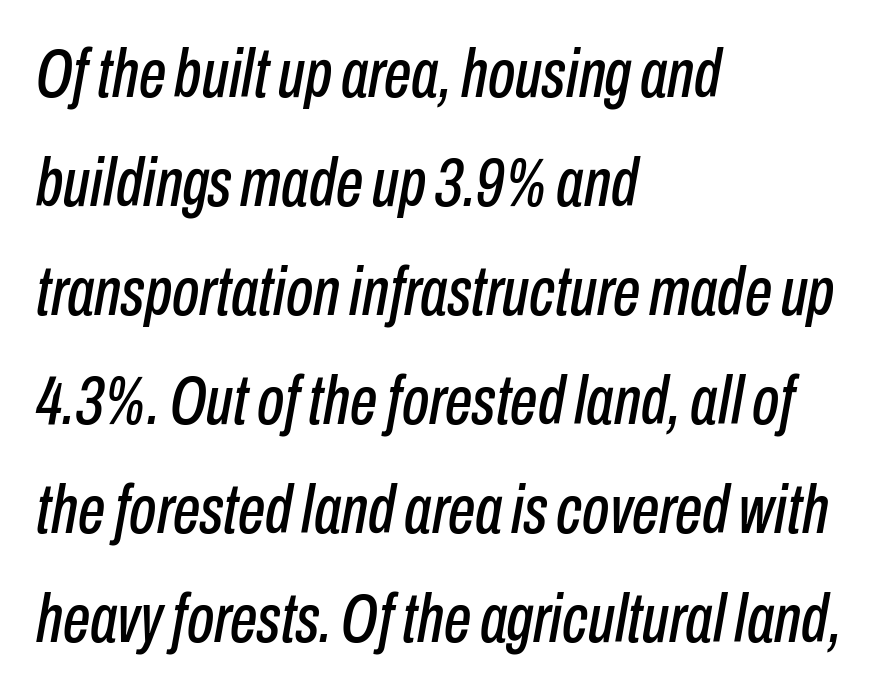
The image shows 69 px condensed type, italic (leaning right); set left-aligned, normal line spacing (1.58x), normal letter spacing, not underlined; low stroke contrast and a medium x-height.
